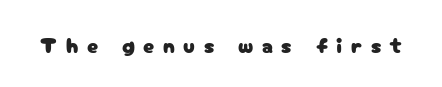
The image shows 22 px text type, upright; set unusually wide letter spacing (+0.39 em), not underlined.
